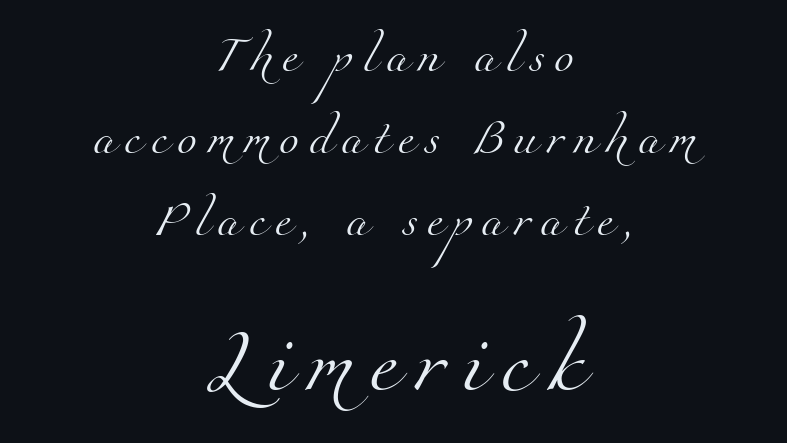
{"serif": "yes", "bold": "no", "weight": "light", "width": "normal", "stroke_contrast": "medium", "x_height": "small", "monospaced": "no", "underline": "no", "align": "center", "line_spacing": "loose", "line_spacing_ratio": 2.28, "letter_spacing": "wide", "letter_spacing_em": 0.26, "larger_block": "second", "size_ratio": 1.75, "glyph_px": 63}
